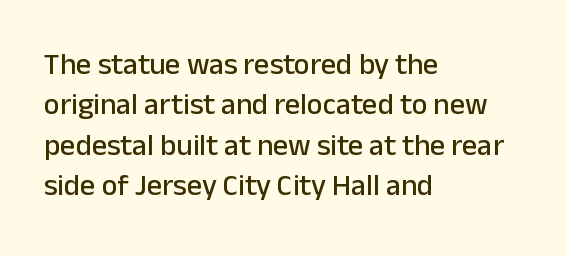
The image shows 30 px sans-serif type, upright; set left-aligned, normal line spacing (1.35x), normal letter spacing, not underlined; low stroke contrast and a medium x-height.
